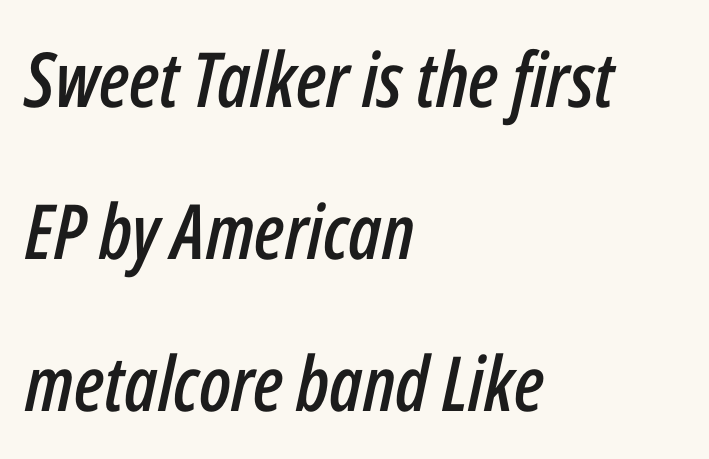
Q: Is the text italic (slanted)? A: Yes, it leans right by about 12 degrees.
Q: Is the text underlined? A: No.
Q: How is the paragraph aligned? A: Left-aligned.
Q: Is the spacing between letters normal or unusually wide? A: Normal.
Q: Is the spacing between lines tight, normal or loose? A: Loose.
Q: Width (condensed, normal, or wide)? A: Condensed.
Q: Stroke contrast? A: Low.
Q: x-height? A: Medium.
Q: Monospaced? A: No.
